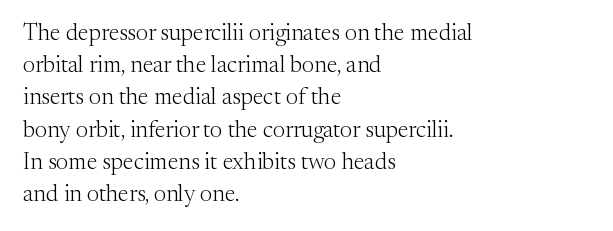
Regarding leading, the lines here are spaced in the standard way. The setting favours the left margin, as ordinary paragraphs usually do. The typeface has the unassuming heft of standard copy or less. The tracking reads as untouched default to a designer's eye. Type without underlining. Vertical strokes here are truly vertical.
